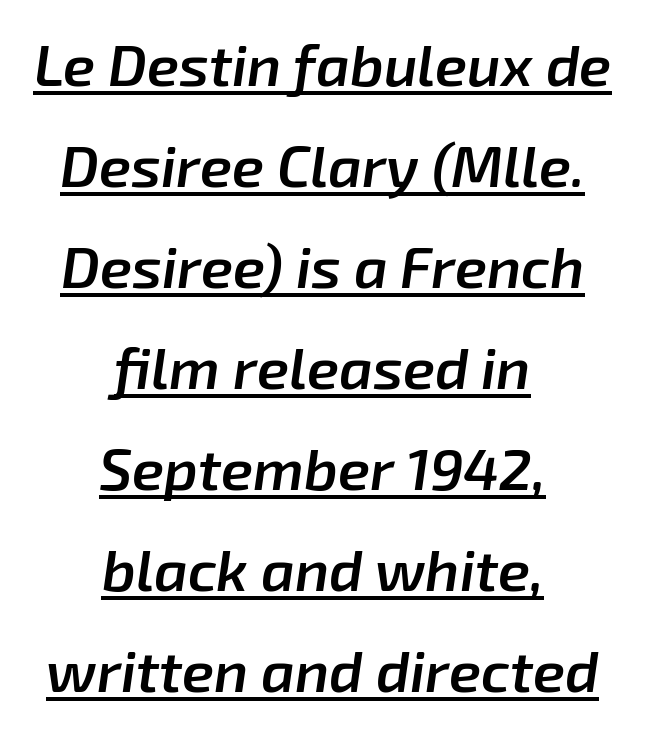
Proportional: the letters do not fall into vertical columns. Neither beginnings nor endings align; midpoints do. Does the weight exceed regular? Yes, but only to semibold. The horizontal fit of the characters is conventional and even. This is underlined copy, the kind a proofreader might mark for attention. The specimen reads as italic at a glance.
